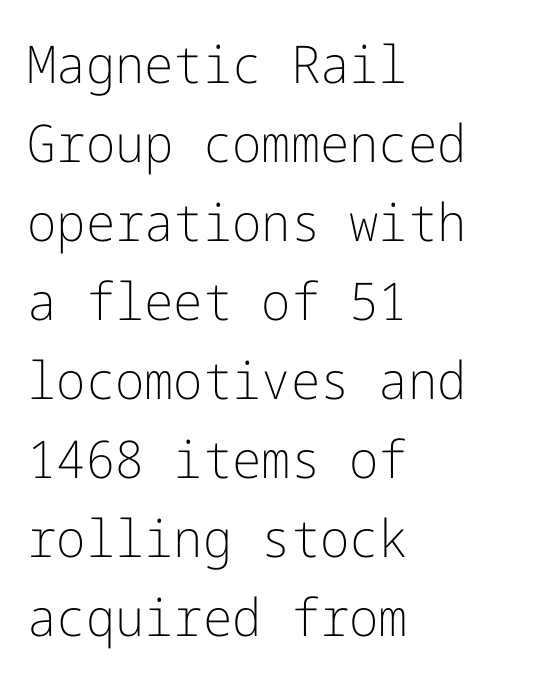
Q: Is the text bold? A: No.
Q: Is the text italic (slanted)? A: No, it is upright.
Q: Is the typeface a serif or a sans-serif typeface? A: Sans-serif.
Q: Is the text underlined? A: No.
Q: How is the paragraph aligned? A: Left-aligned.
Q: Is the spacing between letters normal or unusually wide? A: Normal.
Q: Is the spacing between lines tight, normal or loose? A: Normal.
Q: Width (condensed, normal, or wide)? A: Normal.
Q: Stroke contrast? A: Low.
Q: x-height? A: Medium.
